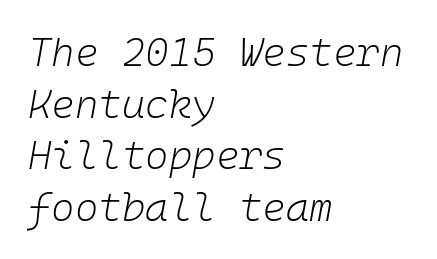
Any mark beneath the type? The region is blank. The passage shown stacks its lines at a standard gap. Honestly, the letter spacing is just normal — you wouldn't notice it. The rendering uses typewriter-style spacing with identical character cells. Emphasis-style slanted type is in use.
